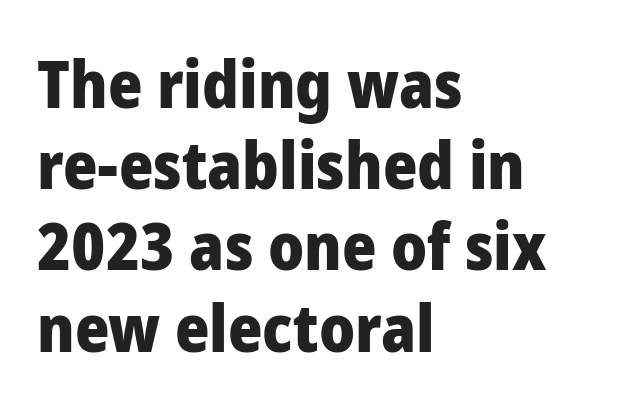
How heavy is the stroke? Heavy — this is a bold. Anything drawn beneath the words? Only blank space. Varying glyph widths throughout — classic text-font behaviour. These lines keep a tight, regular rhythm from letter to letter. Do the letters lean? They stand straight.
